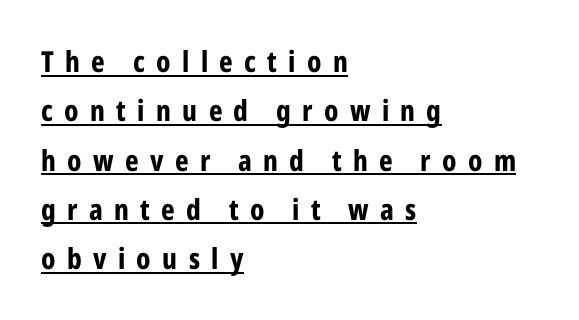
Q: Is the text bold? A: Yes.
Q: Is the text italic (slanted)? A: No, it is upright.
Q: Is the typeface a serif or a sans-serif typeface? A: Sans-serif.
Q: Is the text underlined? A: Yes.
Q: How is the paragraph aligned? A: Left-aligned.
Q: Is the spacing between letters normal or unusually wide? A: Unusually wide.
Q: Is the spacing between lines tight, normal or loose? A: Normal.
Q: Width (condensed, normal, or wide)? A: Condensed.
Q: Stroke contrast? A: Low.
Q: x-height? A: Medium.
Q: Monospaced? A: No.
